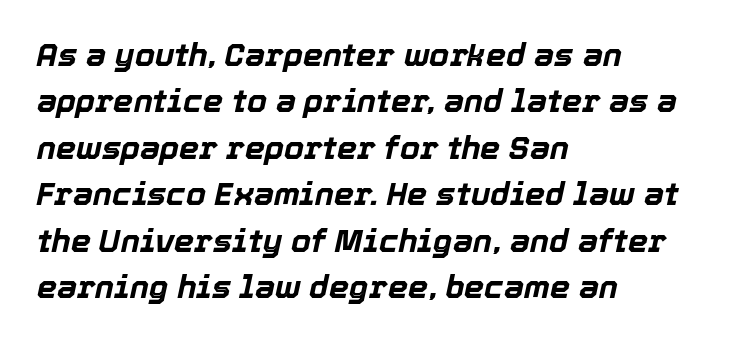
The image shows 32 px bold type, italic (leaning right); set left-aligned, normal line spacing (1.45x), normal letter spacing, not underlined; a medium x-height.
